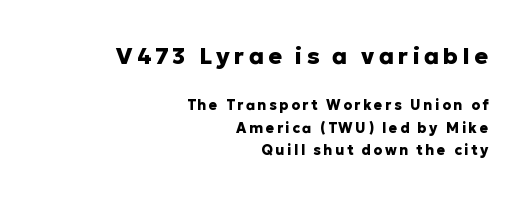
{"italic": "no", "bold": "yes", "underline": "no", "align": "right", "line_spacing": "normal", "line_spacing_ratio": 1.6, "larger_block": "first", "size_ratio": 1.64, "glyph_px": 23}
